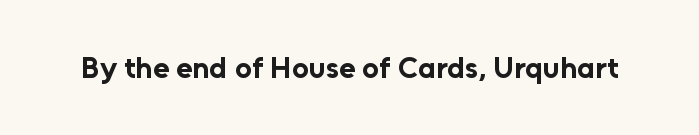
The specimen reads as upright at a glance. In terms of letterform style, serifs are entirely absent. What stands out about the letter spacing? Nothing — it is the standard amount. Chunky letters — that's bold for sure. Proportional: the letters do not fall into vertical columns. Check under the words: just untouched page.
